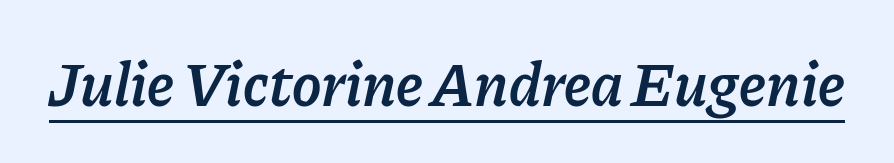
The image shows 62 px semibold type, italic (leaning right); set normal letter spacing, underlined; low stroke contrast and a medium x-height.
